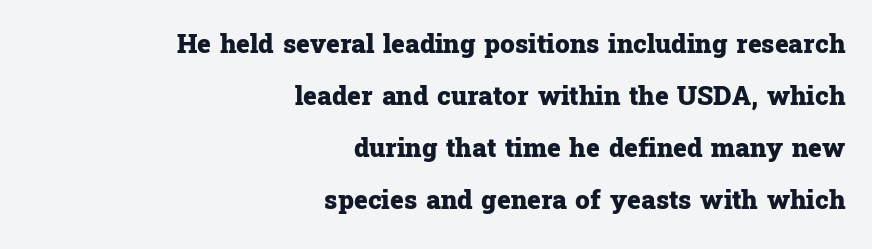
Weight: bold. No italicization has been applied; the sample stays upright. Decoration check: the copy has no underline. Vertically, the passage feels expansive, rows floating well apart. Does the copy run flush right? Yes — the right margin is perfectly even. The passage shown has conventional tracking throughout.
